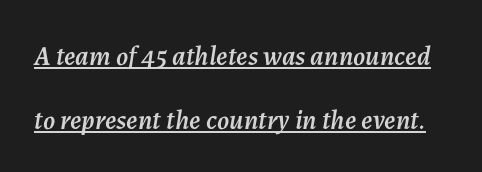
The image shows 27 px text type, italic (leaning right); set loose line spacing (2.37x), normal letter spacing, underlined.
